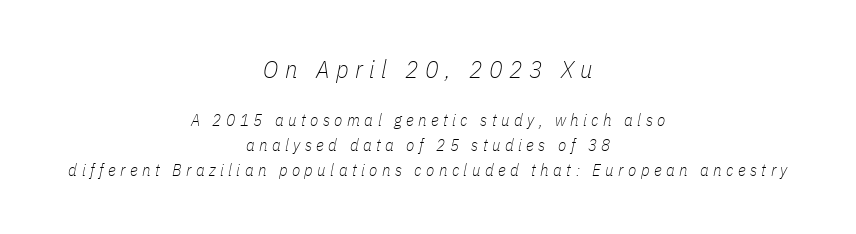
The zone under the glyphs is completely vacant. Whoever set this chose a conventional vertical rhythm. If you folded the block vertically in half, each line would mirror itself in length. Does the lettering tilt? It does — this is italic. Think standard paragraph weight, or any step lighter than that.
